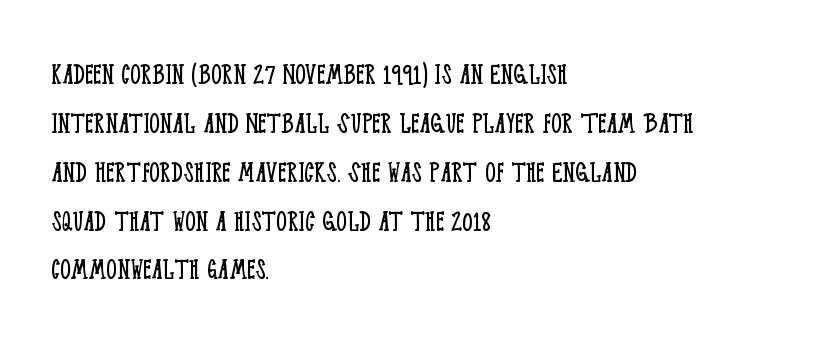
{"serif": "yes", "italic": "no", "bold": "no", "weight": "light", "width": "condensed", "stroke_contrast": "low", "x_height": "large", "monospaced": "no", "underline": "no", "align": "left", "line_spacing": "normal", "line_spacing_ratio": 1.48, "letter_spacing": "normal", "letter_spacing_em": 0.0, "glyph_px": 33}
